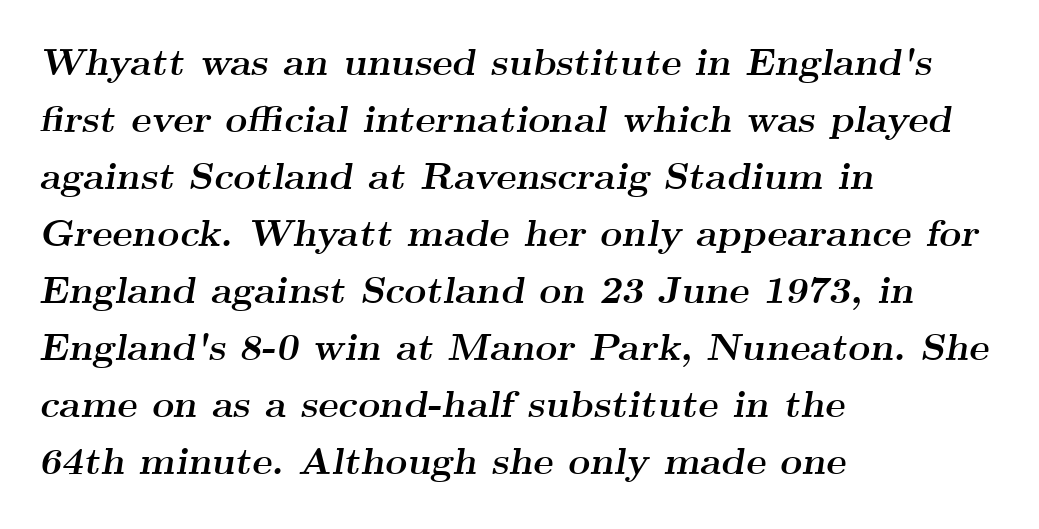
The image shows 38 px semibold, wide serif type, italic (leaning right); set left-aligned, normal line spacing (1.5x), normal letter spacing, not underlined; medium stroke contrast and a small x-height.
